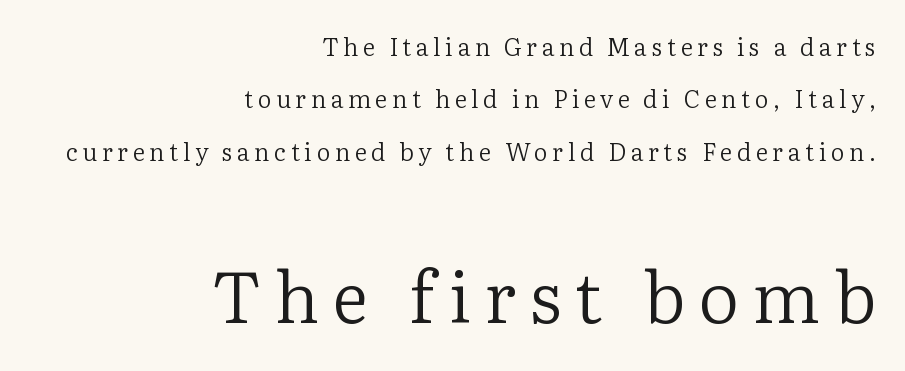
{"serif": "yes", "italic": "no", "bold": "no", "weight": "regular", "width": "normal", "stroke_contrast": "low", "x_height": "medium", "monospaced": "no", "underline": "no", "align": "right", "line_spacing": "loose", "line_spacing_ratio": 2.18, "larger_block": "second", "size_ratio": 2.96, "glyph_px": 71}
